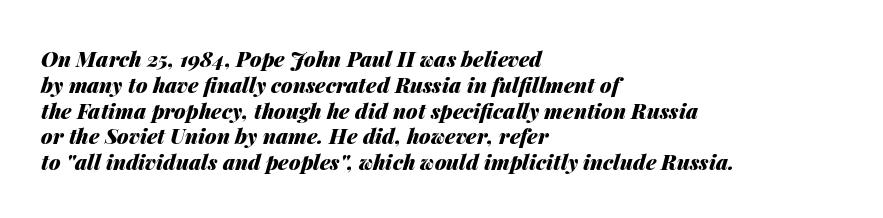
Q: Is the text bold? A: Yes.
Q: Is the text italic (slanted)? A: Yes, it leans right by about 14 degrees.
Q: Is the text underlined? A: No.
Q: How is the paragraph aligned? A: Left-aligned.
Q: Is the spacing between letters normal or unusually wide? A: Normal.
